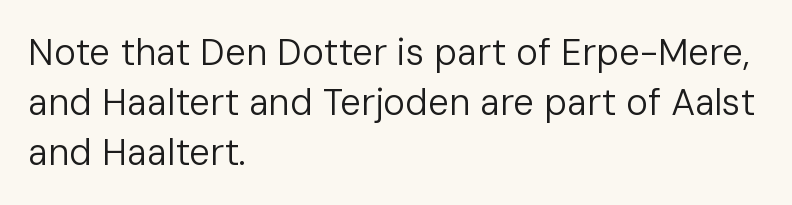
The image shows 37 px regular-weight sans-serif type, upright; set left-aligned, normal line spacing (1.35x), normal letter spacing, not underlined; low stroke contrast and a medium x-height.
